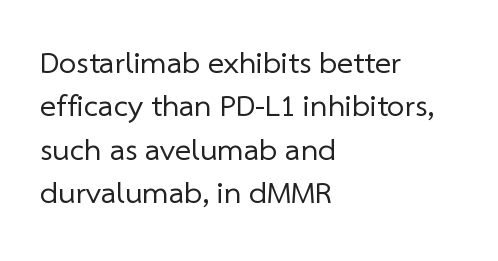
{"serif": "no", "bold": "no", "weight": "regular", "width": "normal", "stroke_contrast": "low", "x_height": "medium", "monospaced": "no", "underline": "no", "align": "left", "line_spacing": "normal", "line_spacing_ratio": 1.4, "letter_spacing": "normal", "letter_spacing_em": 0.0, "glyph_px": 31}
